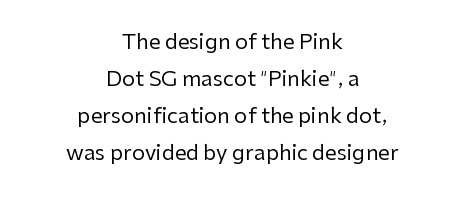
Q: Is the text bold? A: No.
Q: Is the text italic (slanted)? A: No, it is upright.
Q: Is the text underlined? A: No.
Q: How is the paragraph aligned? A: Centered.
Q: Is the spacing between letters normal or unusually wide? A: Normal.
